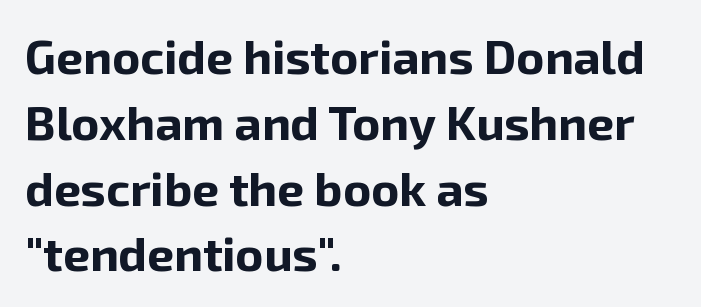
{"serif": "no", "italic": "no", "bold": "yes", "weight": "bold", "width": "normal", "stroke_contrast": "low", "x_height": "medium", "monospaced": "no", "underline": "no", "align": "left", "line_spacing": "normal", "line_spacing_ratio": 1.37, "letter_spacing": "normal", "letter_spacing_em": 0.0, "glyph_px": 48}
